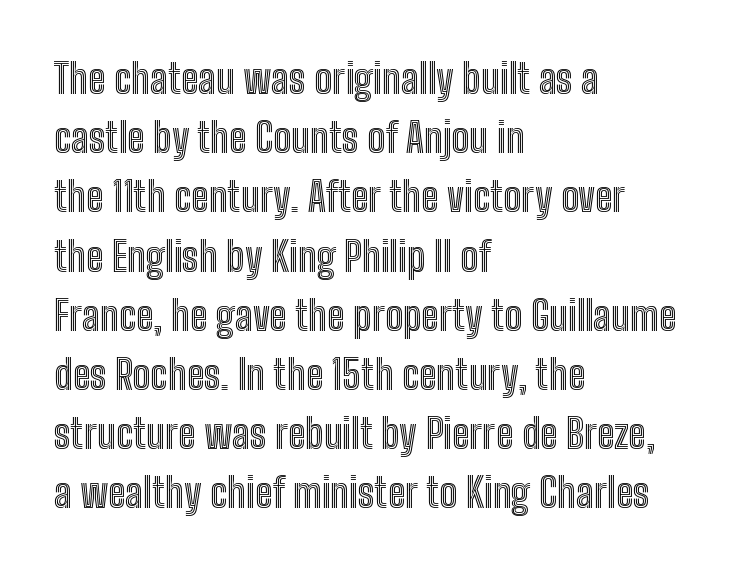
{"italic": "no", "width": "condensed", "x_height": "medium", "monospaced": "no", "underline": "no", "align": "left", "line_spacing": "normal", "line_spacing_ratio": 1.48, "letter_spacing": "normal", "letter_spacing_em": 0.0, "glyph_px": 40}
